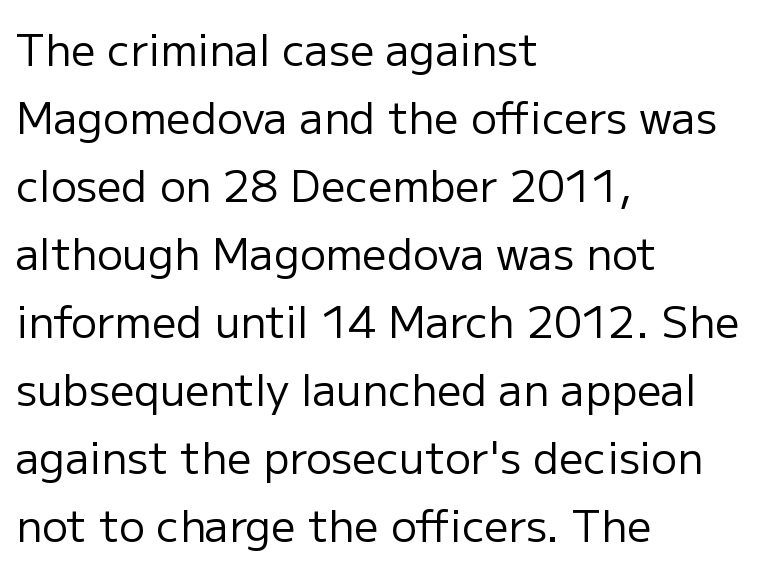
The paragraph has a hard left edge and a soft right edge. The strokes carry an ordinary text weight at most. Decoration check: the copy has no underline. The rendering uses natural spacing where letterforms have individual widths.
